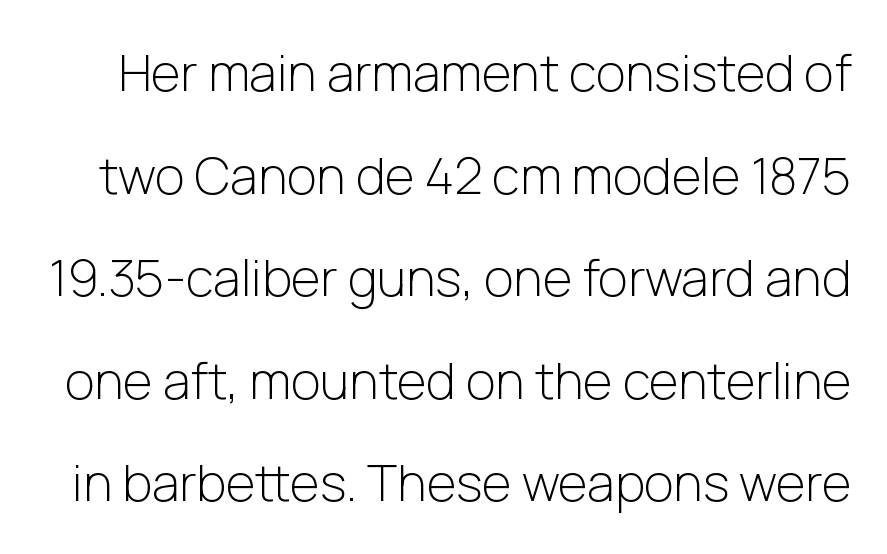
{"serif": "no", "italic": "no", "bold": "no", "weight": "light", "width": "normal", "stroke_contrast": "low", "x_height": "medium", "monospaced": "no", "underline": "no", "line_spacing": "loose", "line_spacing_ratio": 2.01, "letter_spacing": "normal", "letter_spacing_em": 0.0, "glyph_px": 51}
